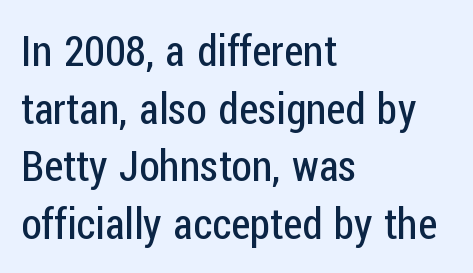
The image shows 42 px regular-weight, condensed sans-serif type, upright; set left-aligned, normal line spacing (1.37x), normal letter spacing, not underlined; low stroke contrast and a medium x-height.
